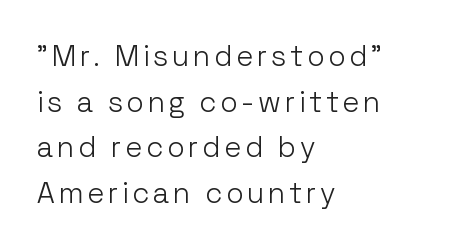
Q: Is the text bold? A: No.
Q: Is the text italic (slanted)? A: No, it is upright.
Q: Is the typeface a serif or a sans-serif typeface? A: Sans-serif.
Q: Is the text underlined? A: No.
Q: How is the paragraph aligned? A: Left-aligned.
Q: Is the spacing between lines tight, normal or loose? A: Normal.
Q: Width (condensed, normal, or wide)? A: Normal.
Q: Stroke contrast? A: Low.
Q: x-height? A: Medium.
Q: Monospaced? A: No.
